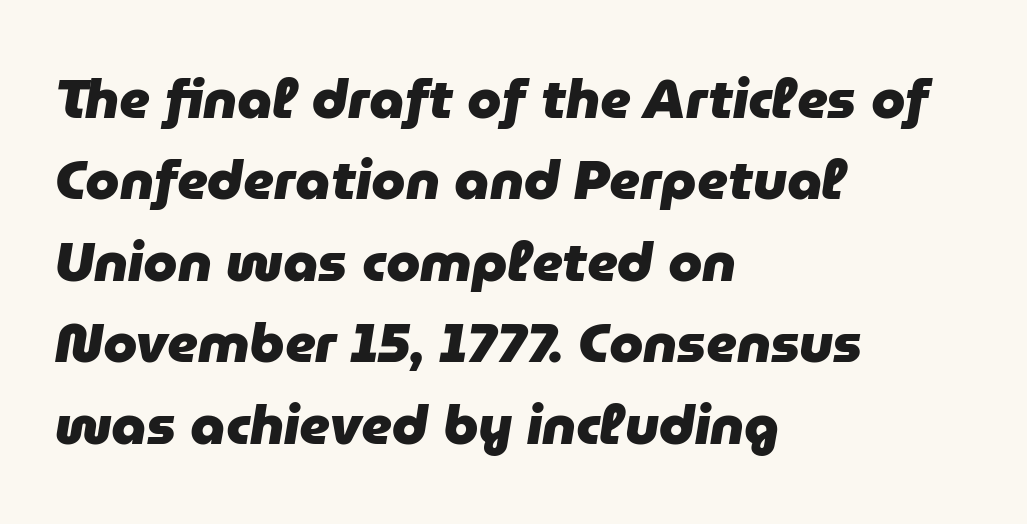
Q: Is the text bold? A: Yes.
Q: Is the text italic (slanted)? A: Yes, it leans right by about 9 degrees.
Q: Is the text underlined? A: No.
Q: How is the paragraph aligned? A: Left-aligned.
Q: Is the spacing between letters normal or unusually wide? A: Normal.
Q: Is the spacing between lines tight, normal or loose? A: Normal.
Q: Width (condensed, normal, or wide)? A: Normal.
Q: Stroke contrast? A: Low.
Q: x-height? A: Medium.
Q: Monospaced? A: No.
